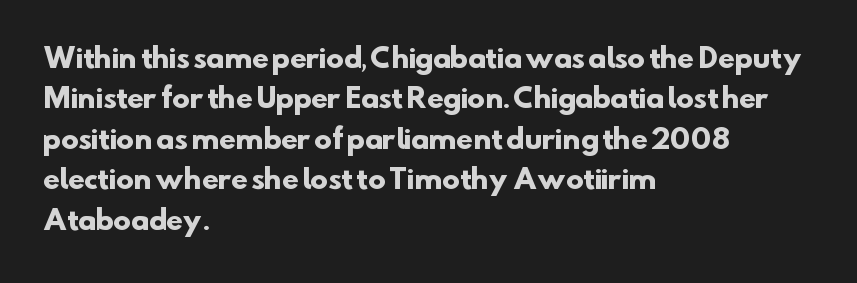
Characters follow at the spacing the type designer built in. The glyphs have the mass of a bold cut. Compared with typical paragraphs, the rows here are spaced about the same. Letters rest on an invisible, unmarked baseline. Short and long lines alike share a common starting point at left.
